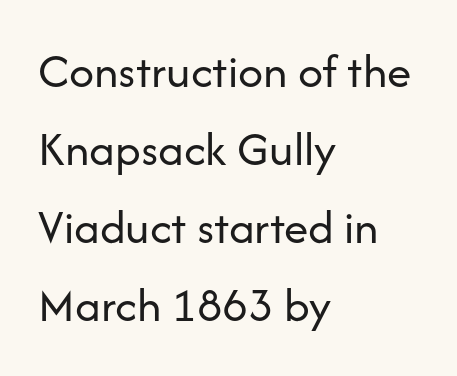
Q: Is the text bold? A: No.
Q: Is the text italic (slanted)? A: No, it is upright.
Q: Is the typeface a serif or a sans-serif typeface? A: Sans-serif.
Q: Is the text underlined? A: No.
Q: How is the paragraph aligned? A: Left-aligned.
Q: Is the spacing between letters normal or unusually wide? A: Normal.
Q: Is the spacing between lines tight, normal or loose? A: Normal.
Q: Width (condensed, normal, or wide)? A: Normal.
Q: Stroke contrast? A: Low.
Q: x-height? A: Medium.
Q: Monospaced? A: No.
